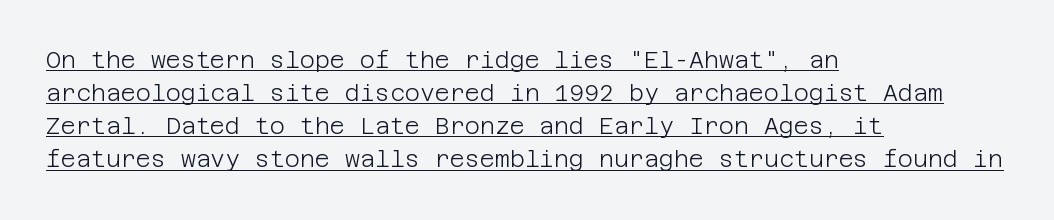
Q: Is the text bold? A: No.
Q: Is the text italic (slanted)? A: No, it is upright.
Q: Is the text underlined? A: Yes.
Q: How is the paragraph aligned? A: Left-aligned.
Q: Is the spacing between letters normal or unusually wide? A: Normal.
Q: Is the spacing between lines tight, normal or loose? A: Normal.
